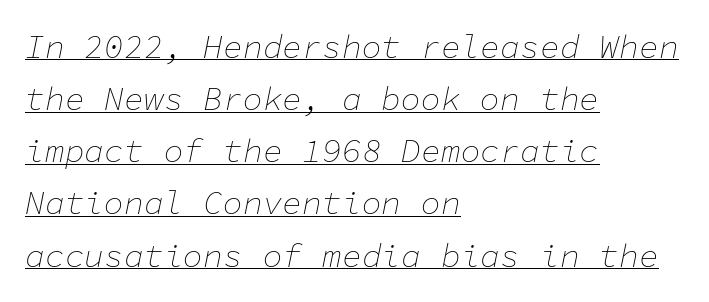
{"italic": "yes", "lean": "right", "slant_degrees": 11, "bold": "no", "weight": "thin", "width": "normal", "stroke_contrast": "low", "x_height": "medium", "monospaced": "yes", "underline": "yes", "align": "left", "line_spacing": "normal", "line_spacing_ratio": 1.58, "letter_spacing": "normal", "letter_spacing_em": 0.0, "glyph_px": 33}
